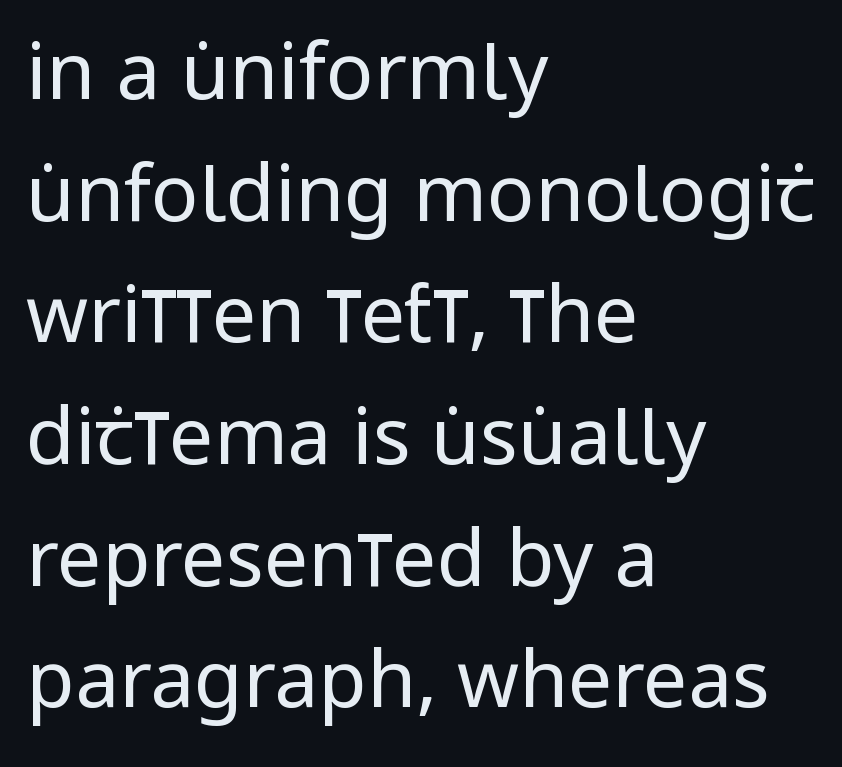
The image shows 79 px regular-weight, condensed sans-serif type, upright; set left-aligned, normal line spacing (1.54x), normal letter spacing, not underlined; low stroke contrast and a large x-height.
